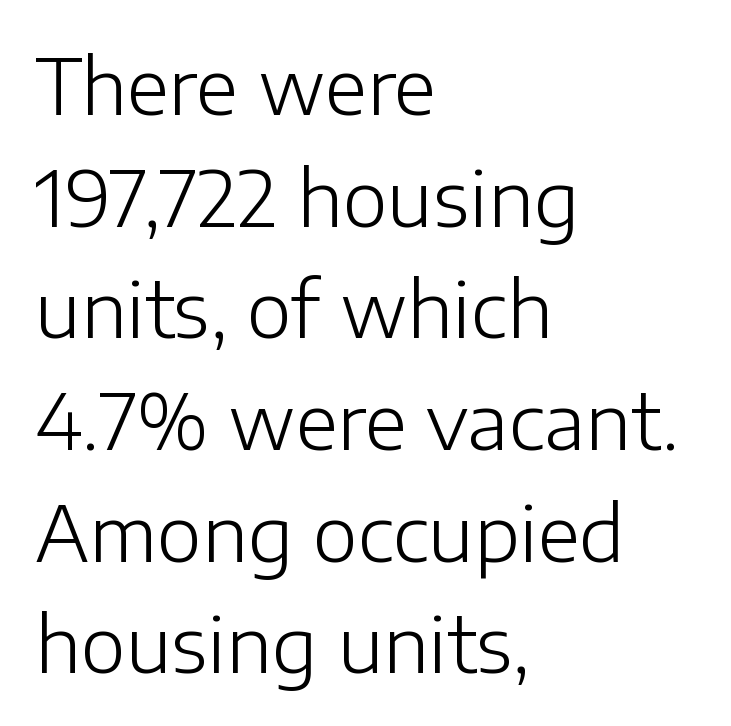
Q: Is the text bold? A: No.
Q: Is the text italic (slanted)? A: No, it is upright.
Q: Is the typeface a serif or a sans-serif typeface? A: Sans-serif.
Q: Is the text underlined? A: No.
Q: How is the paragraph aligned? A: Left-aligned.
Q: Is the spacing between letters normal or unusually wide? A: Normal.
Q: Is the spacing between lines tight, normal or loose? A: Normal.
Q: Width (condensed, normal, or wide)? A: Normal.
Q: Stroke contrast? A: Low.
Q: x-height? A: Medium.
Q: Monospaced? A: No.
